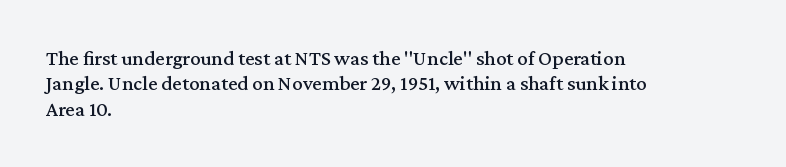
The image shows 21 px text type, upright; set left-aligned, line spacing 1.21x, normal letter spacing, not underlined.
